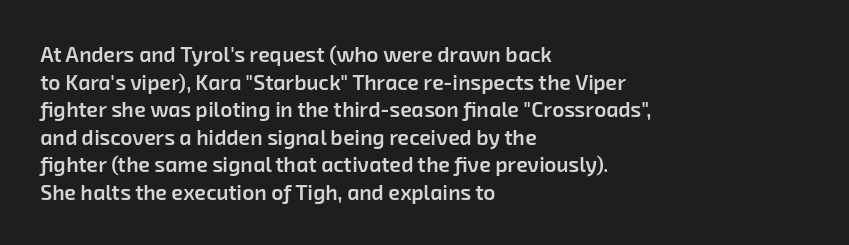
The gap between lines stays unmarked. What's the leading like? Ordinary, nothing unusual. Each glyph is drawn with semibold strokes, heavier than normal yet not fully bold. In CSS terms this would be text-align: left. Characters follow at the spacing the type designer built in.
